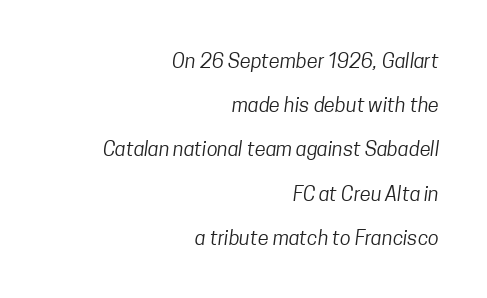
The image shows 20 px text type; set right-aligned, loose line spacing (2.21x), normal letter spacing, not underlined.
